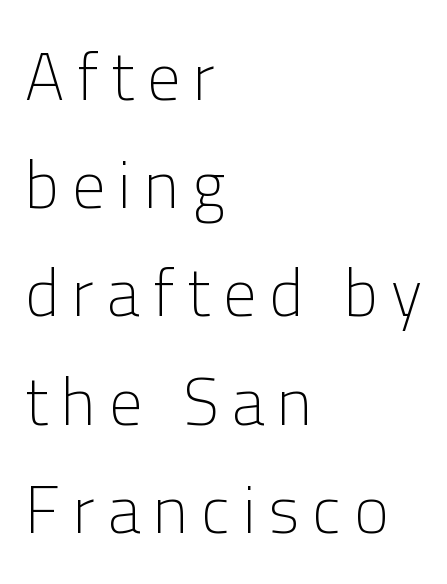
The image shows 66 px light sans-serif type, upright; set left-aligned, normal line spacing (1.64x), unusually wide letter spacing (+0.2 em), not underlined; low stroke contrast and a medium x-height.
